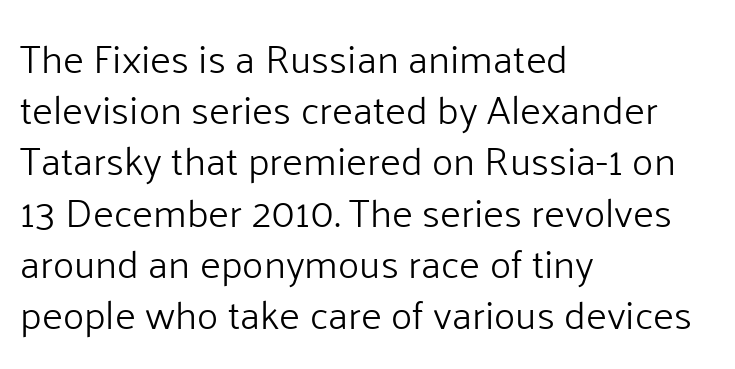
{"serif": "no", "italic": "no", "bold": "no", "weight": "light", "width": "normal", "stroke_contrast": "low", "x_height": "medium", "monospaced": "no", "underline": "no", "align": "left", "line_spacing": "normal", "line_spacing_ratio": 1.28, "letter_spacing": "normal", "letter_spacing_em": 0.0, "glyph_px": 40}
